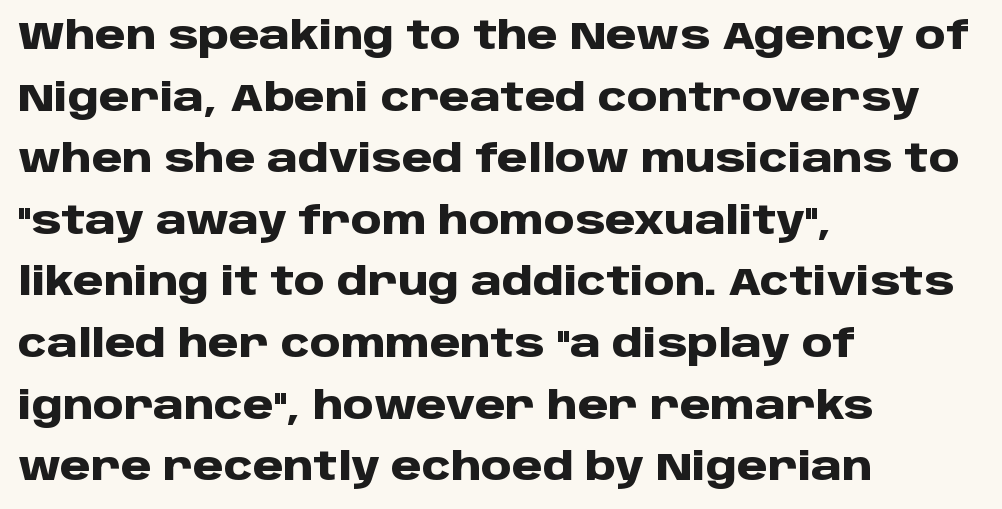
The image shows 39 px heavy sans-serif type, upright; set left-aligned, normal line spacing (1.58x), normal letter spacing, not underlined; low stroke contrast and a large x-height.
